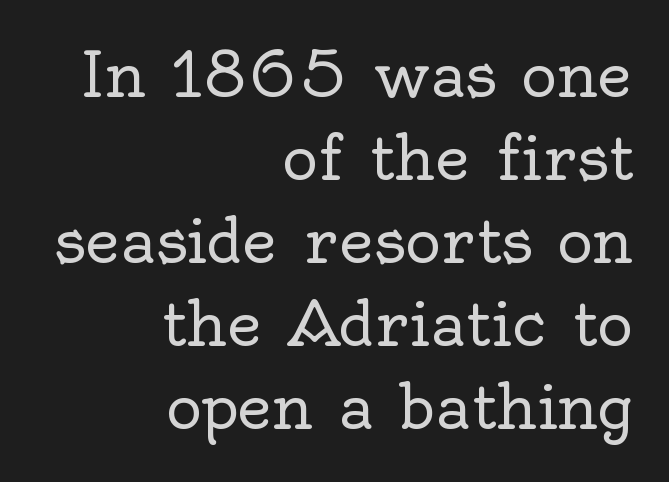
Beneath every word, the page is bare. Examine the stroke ends and you'll spot serifs. Regular leading. Each line ends at the same right margin while the left side varies. Words appear dense and cohesive because spacing is normal.
